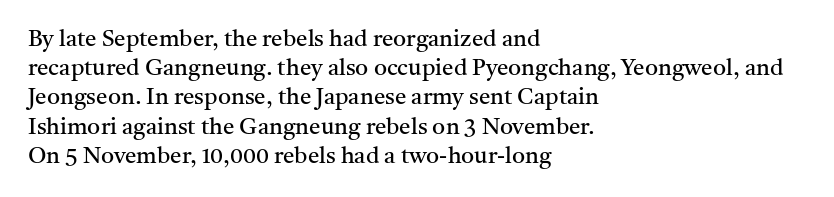
Nothing unusual about the tracking: characters are spaced as the font intends. Caption: multi-line text, flush left, ragged right. How would I describe the line gaps? Plain and ordinary. Unbolded letterforms with no extra heft.
